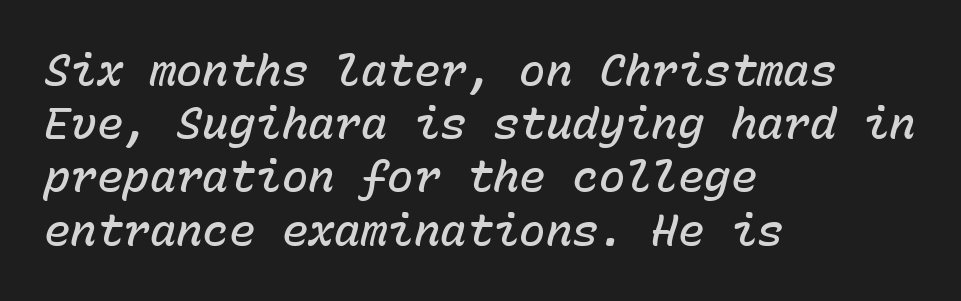
Each line starts at the same left margin while the right side varies. Observe the ordinary spacing: letters are neighbours, not strangers. Heft: intermediate — a semibold. You could count columns in this text — the font is strictly monospaced.
